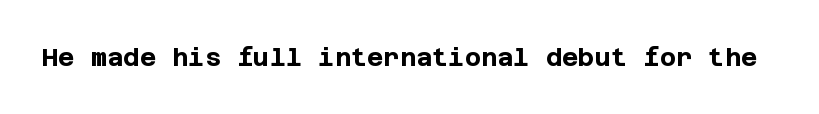
The image shows 25 px bold type, upright; set normal letter spacing, not underlined.
